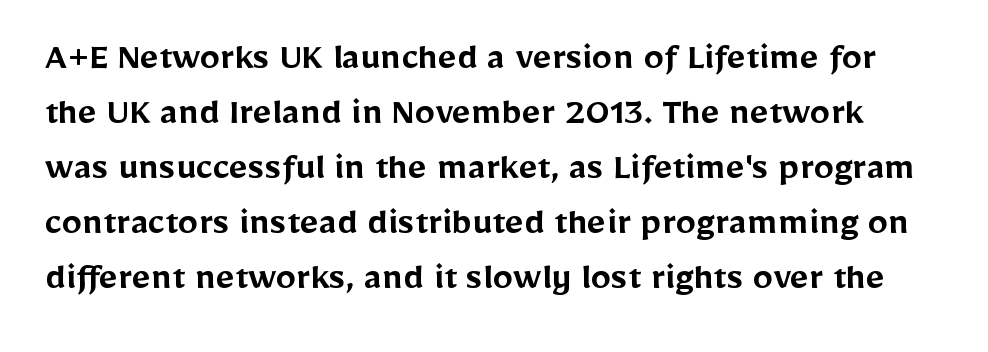
{"serif": "no", "italic": "no", "bold": "semi", "weight": "semibold", "width": "normal", "stroke_contrast": "low", "x_height": "medium", "monospaced": "no", "underline": "no", "line_spacing": "normal", "line_spacing_ratio": 1.34, "letter_spacing": "normal", "letter_spacing_em": 0.0, "glyph_px": 41}
